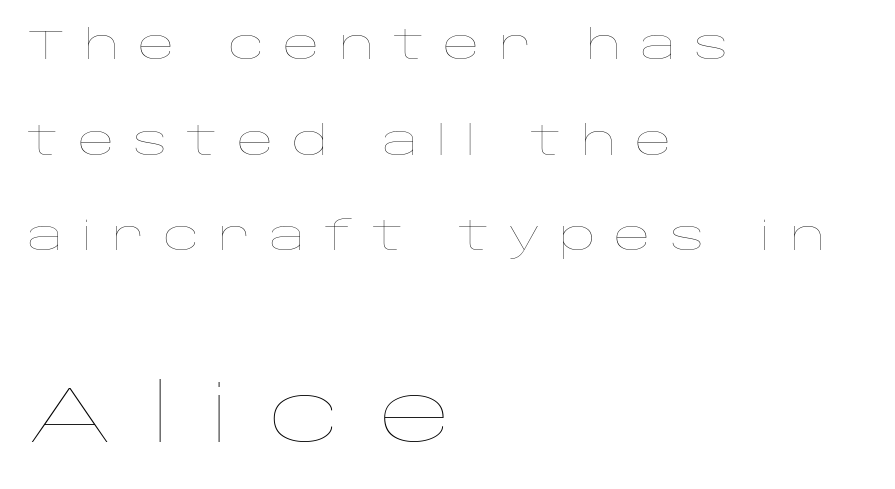
The lettering holds an erect, upright posture throughout. The rendering enlarges the type as you move from the upper chunk to the lower. Counters stay open thanks to moderate or lighter strokes. Someone cranked the tracking dial way up on this one.
